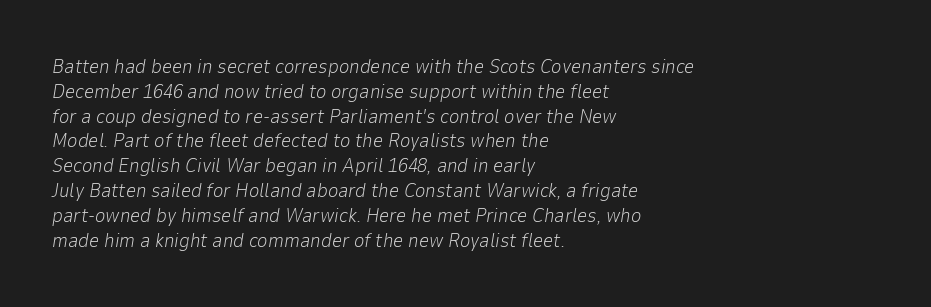
The image shows 20 px text type, italic (leaning right); set left-aligned, line spacing 1.24x, normal letter spacing, not underlined.
